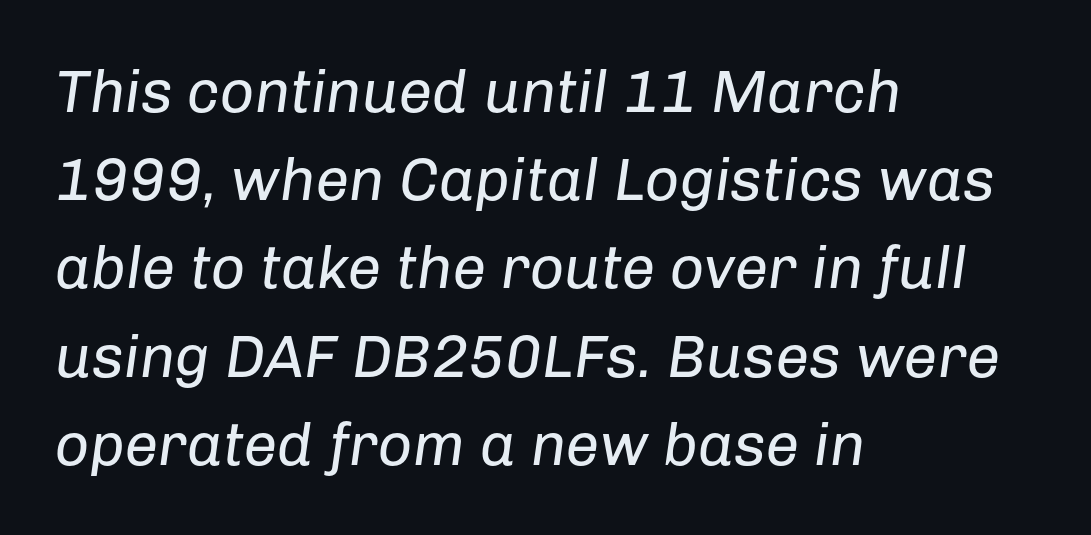
Q: Is the text bold? A: No.
Q: Is the text italic (slanted)? A: Yes, it leans right by about 8 degrees.
Q: Is the text underlined? A: No.
Q: How is the paragraph aligned? A: Left-aligned.
Q: Is the spacing between letters normal or unusually wide? A: Normal.
Q: Is the spacing between lines tight, normal or loose? A: Normal.
Q: Width (condensed, normal, or wide)? A: Normal.
Q: Stroke contrast? A: Low.
Q: x-height? A: Medium.
Q: Monospaced? A: No.
